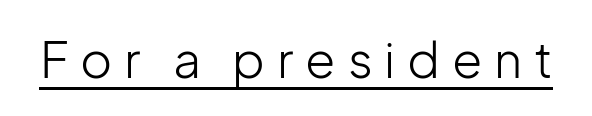
{"serif": "no", "italic": "no", "bold": "no", "weight": "light", "width": "normal", "stroke_contrast": "low", "x_height": "medium", "monospaced": "no", "underline": "yes", "letter_spacing": "wide", "letter_spacing_em": 0.24, "glyph_px": 49}
